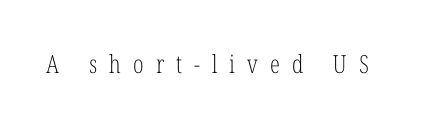
Q: Is the text bold? A: No.
Q: Is the text italic (slanted)? A: No, it is upright.
Q: Is the text underlined? A: No.
Q: Is the spacing between letters normal or unusually wide? A: Unusually wide.
